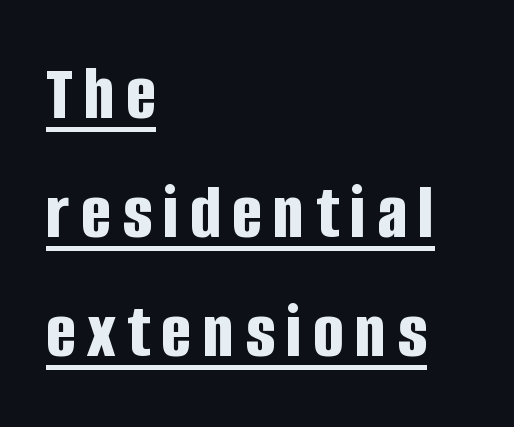
Q: Is the text bold? A: Yes.
Q: Is the text italic (slanted)? A: No, it is upright.
Q: Is the typeface a serif or a sans-serif typeface? A: Sans-serif.
Q: Is the text underlined? A: Yes.
Q: How is the paragraph aligned? A: Left-aligned.
Q: Is the spacing between lines tight, normal or loose? A: Normal.
Q: Width (condensed, normal, or wide)? A: Condensed.
Q: Stroke contrast? A: Low.
Q: x-height? A: Large.
Q: Monospaced? A: No.
